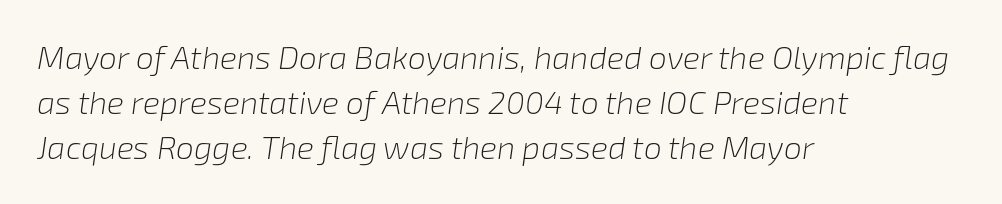
The image shows 32 px light type, italic (leaning right); set left-aligned, normal line spacing (1.41x), normal letter spacing, not underlined; low stroke contrast and a medium x-height.
